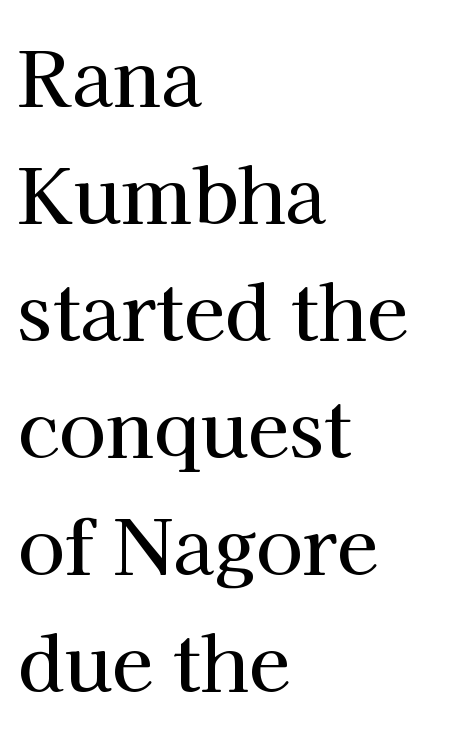
The image shows 76 px serif type, upright; set left-aligned, normal line spacing (1.54x), normal letter spacing, not underlined; high stroke contrast and a medium x-height.
